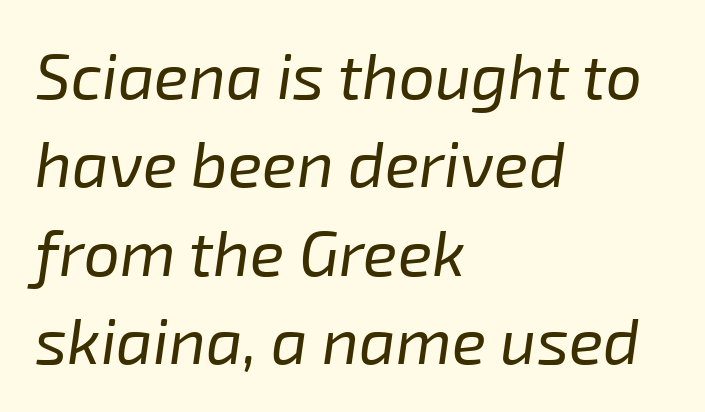
Q: Is the text bold? A: No.
Q: Is the text italic (slanted)? A: Yes, it leans right by about 8 degrees.
Q: Is the text underlined? A: No.
Q: How is the paragraph aligned? A: Left-aligned.
Q: Is the spacing between letters normal or unusually wide? A: Normal.
Q: Is the spacing between lines tight, normal or loose? A: Normal.
Q: Width (condensed, normal, or wide)? A: Normal.
Q: Stroke contrast? A: Low.
Q: x-height? A: Medium.
Q: Monospaced? A: No.
